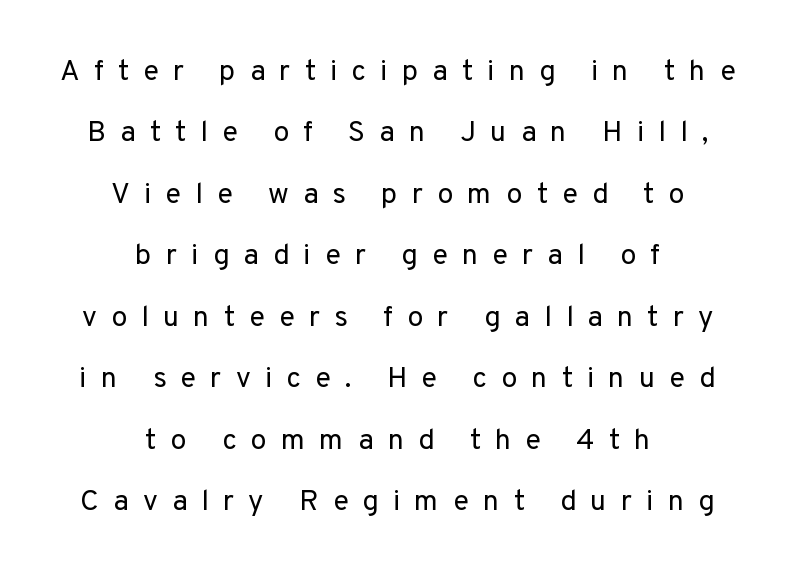
Q: Is the text bold? A: No.
Q: Is the text italic (slanted)? A: No, it is upright.
Q: Is the typeface a serif or a sans-serif typeface? A: Sans-serif.
Q: Is the text underlined? A: No.
Q: How is the paragraph aligned? A: Centered.
Q: Is the spacing between letters normal or unusually wide? A: Unusually wide.
Q: Is the spacing between lines tight, normal or loose? A: Loose.
Q: Width (condensed, normal, or wide)? A: Normal.
Q: Stroke contrast? A: Low.
Q: x-height? A: Medium.
Q: Monospaced? A: No.
